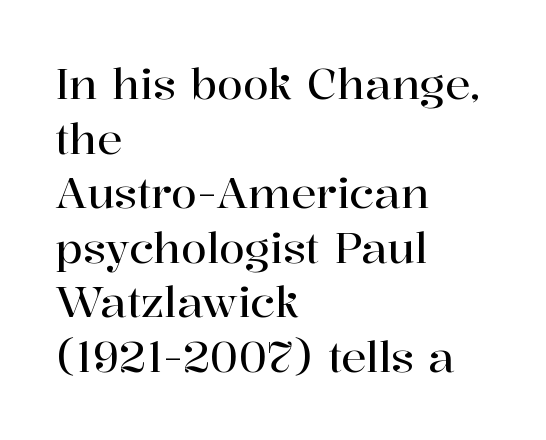
Q: Is the text italic (slanted)? A: No, it is upright.
Q: Is the typeface a serif or a sans-serif typeface? A: Serif.
Q: Is the text underlined? A: No.
Q: How is the paragraph aligned? A: Left-aligned.
Q: Is the spacing between letters normal or unusually wide? A: Normal.
Q: Is the spacing between lines tight, normal or loose? A: Normal.
Q: Width (condensed, normal, or wide)? A: Normal.
Q: Stroke contrast? A: High.
Q: x-height? A: Medium.
Q: Monospaced? A: No.
